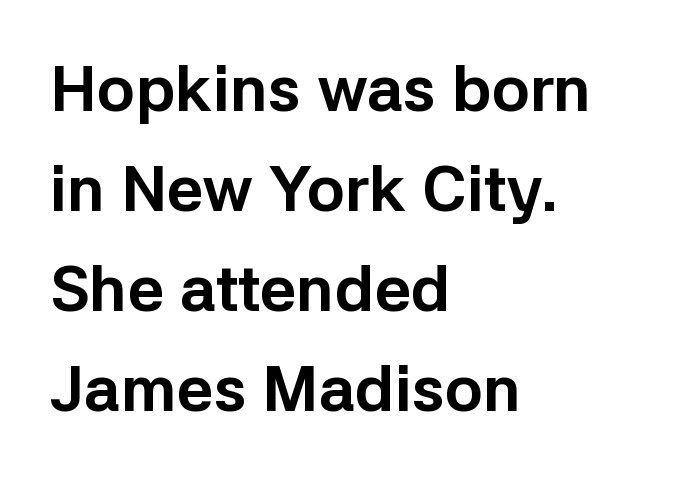
Is the letter spacing exaggerated? No — it looks like the ordinary default. Heft: maximum for text — a bold. If you drew a line through each stem, it would be perfectly vertical. Underline: absent. The face used here is proportionally spaced, like ordinary book or web type. If you measured baseline to baseline, you'd find a middling distance.
